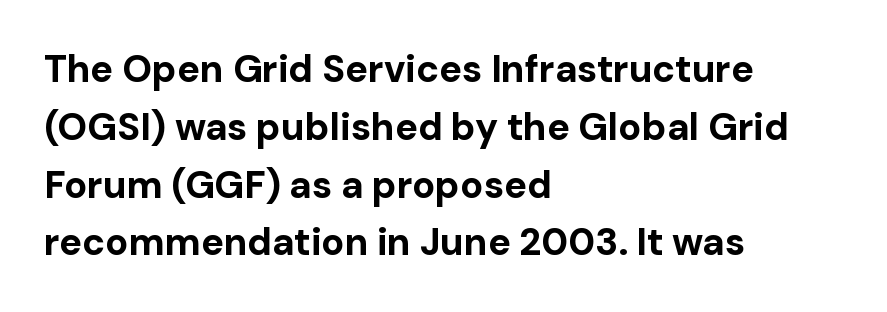
Alignment: flush left. Rule under the text: the space is simply empty. In terms of weight, the rendering is a true, heavy bold. Character widths vary here, with narrow letters taking less room than wide ones. Quick note: interline space is typical. Is there any slant? The stems are plumb.
